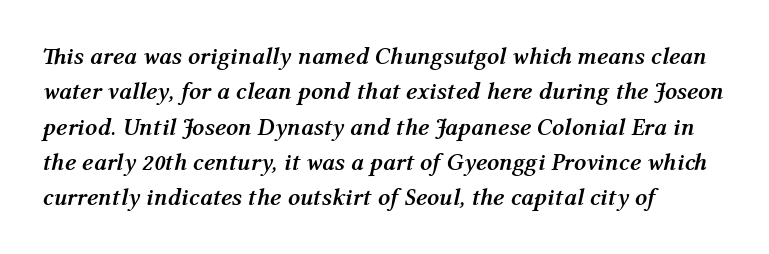
{"italic": "yes", "lean": "right", "slant_degrees": 12, "bold": "yes", "underline": "no", "align": "left", "line_spacing": "normal", "line_spacing_ratio": 1.47, "letter_spacing": "normal", "letter_spacing_em": 0.0, "glyph_px": 24}
